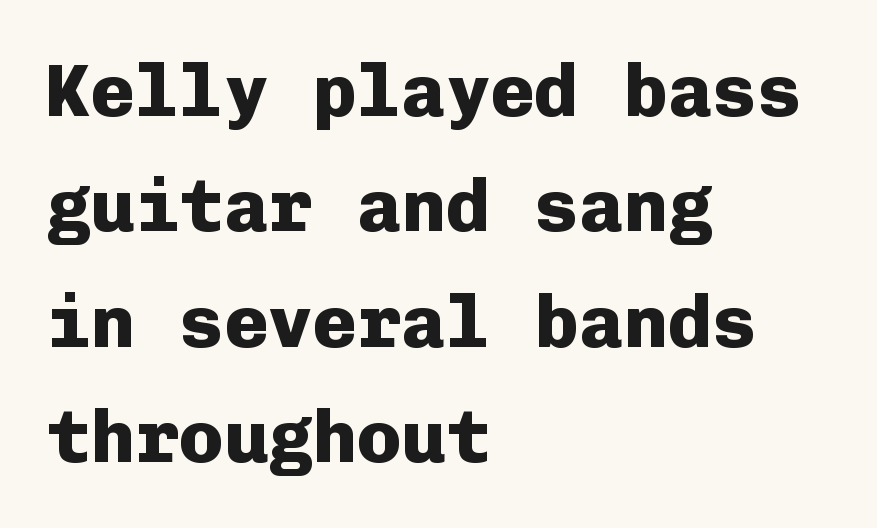
Q: Is the text bold? A: Yes.
Q: Is the text italic (slanted)? A: No, it is upright.
Q: Is the typeface a serif or a sans-serif typeface? A: Sans-serif.
Q: Is the text underlined? A: No.
Q: How is the paragraph aligned? A: Left-aligned.
Q: Is the spacing between letters normal or unusually wide? A: Normal.
Q: Is the spacing between lines tight, normal or loose? A: Normal.
Q: Width (condensed, normal, or wide)? A: Normal.
Q: Stroke contrast? A: Low.
Q: x-height? A: Medium.
Q: Monospaced? A: Yes.
